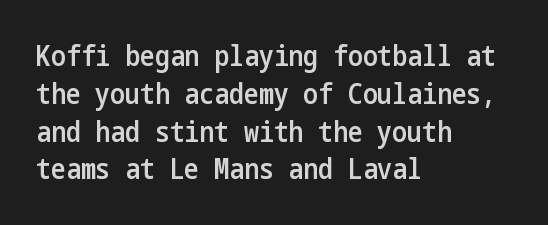
The passage shown has conventional tracking throughout. Every row of glyphs begins at an identical x-position on the left. Vertical spacing — default. Weight: semibold (demi). Descenders are the only things crossing below the line.
